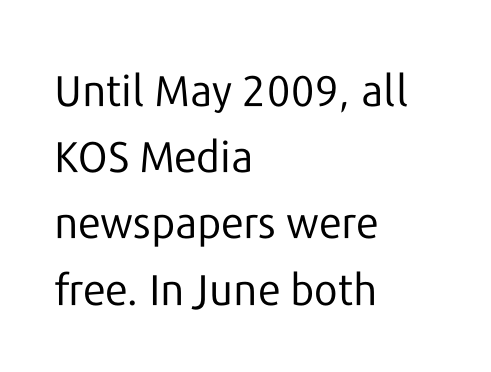
Q: Is the text bold? A: No.
Q: Is the text italic (slanted)? A: No, it is upright.
Q: Is the typeface a serif or a sans-serif typeface? A: Sans-serif.
Q: Is the text underlined? A: No.
Q: How is the paragraph aligned? A: Left-aligned.
Q: Is the spacing between letters normal or unusually wide? A: Normal.
Q: Is the spacing between lines tight, normal or loose? A: Normal.
Q: Width (condensed, normal, or wide)? A: Normal.
Q: Stroke contrast? A: Low.
Q: x-height? A: Medium.
Q: Monospaced? A: No.
